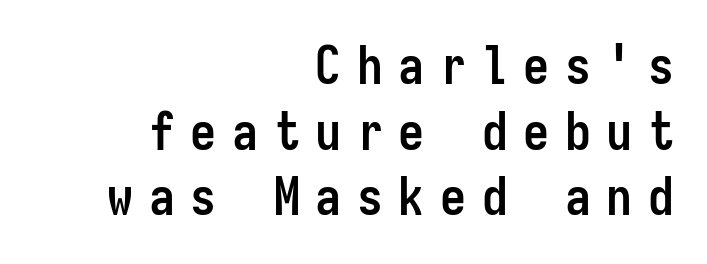
{"serif": "no", "italic": "no", "bold": "yes", "weight": "semibold", "width": "condensed", "stroke_contrast": "low", "x_height": "medium", "monospaced": "yes", "underline": "no", "align": "right", "line_spacing": "normal", "line_spacing_ratio": 1.26, "letter_spacing": "wide", "letter_spacing_em": 0.3, "glyph_px": 52}
